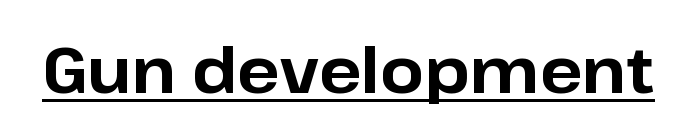
{"serif": "no", "italic": "no", "bold": "yes", "weight": "bold", "width": "normal", "stroke_contrast": "low", "x_height": "medium", "monospaced": "no", "underline": "yes", "letter_spacing": "normal", "letter_spacing_em": 0.0, "glyph_px": 63}
